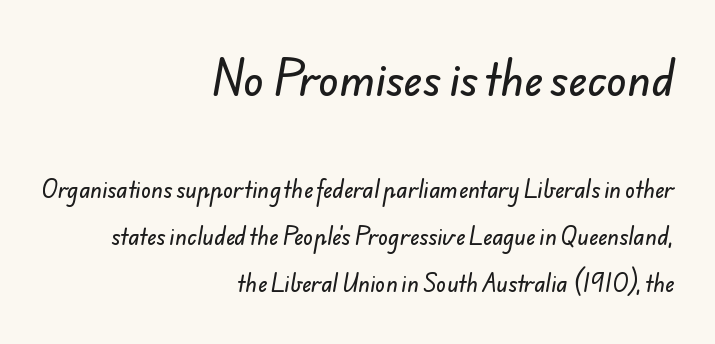
{"serif": "no", "width": "normal", "stroke_contrast": "low", "x_height": "small", "monospaced": "no", "underline": "no", "align": "right", "line_spacing": "loose", "line_spacing_ratio": 2.26, "letter_spacing": "normal", "letter_spacing_em": 0.0, "larger_block": "first", "size_ratio": 2.0, "glyph_px": 42}
